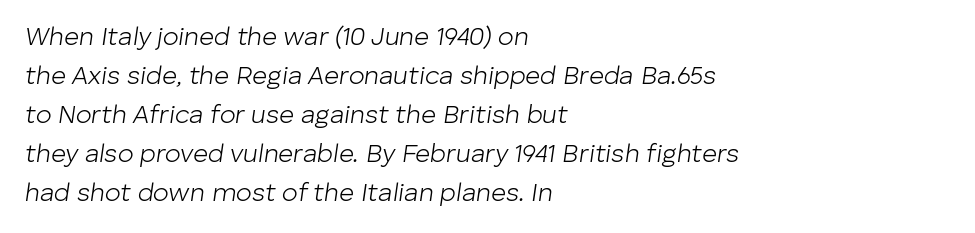
The image shows 26 px text type, italic (leaning right); set left-aligned, normal line spacing (1.5x), normal letter spacing, not underlined.
